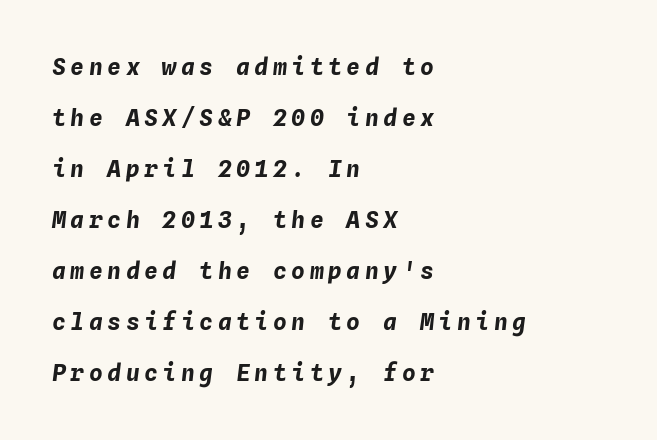
Q: Is the text bold? A: Yes.
Q: Is the text italic (slanted)? A: Yes, it leans right by about 4 degrees.
Q: Is the text underlined? A: No.
Q: How is the paragraph aligned? A: Left-aligned.
Q: Is the spacing between letters normal or unusually wide? A: Unusually wide.
Q: Is the spacing between lines tight, normal or loose? A: Loose.
